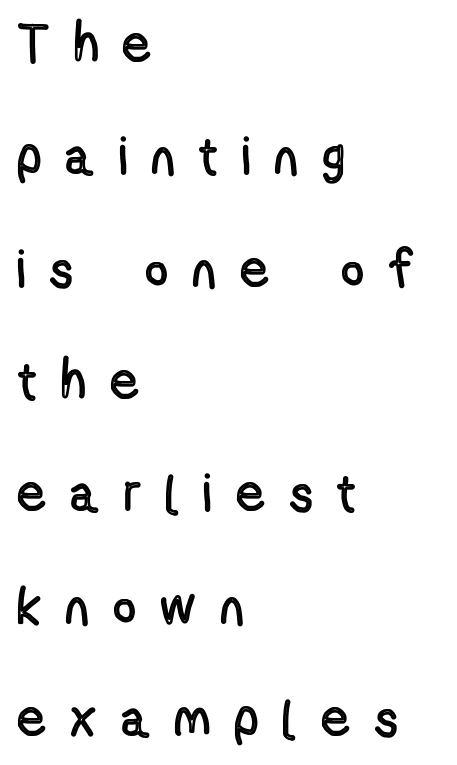
Q: Is the text italic (slanted)? A: No, it is upright.
Q: Is the text underlined? A: No.
Q: How is the paragraph aligned? A: Left-aligned.
Q: Is the spacing between letters normal or unusually wide? A: Unusually wide.
Q: Is the spacing between lines tight, normal or loose? A: Loose.
Q: Width (condensed, normal, or wide)? A: Condensed.
Q: x-height? A: Medium.
Q: Monospaced? A: No.
